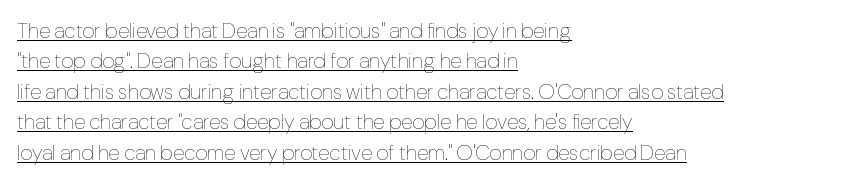
The face looks like a standard text weight, possibly lighter. Layout note: lines flush left. Short note: letters normally spaced. This block has exactly the height ordinary leading produces.
